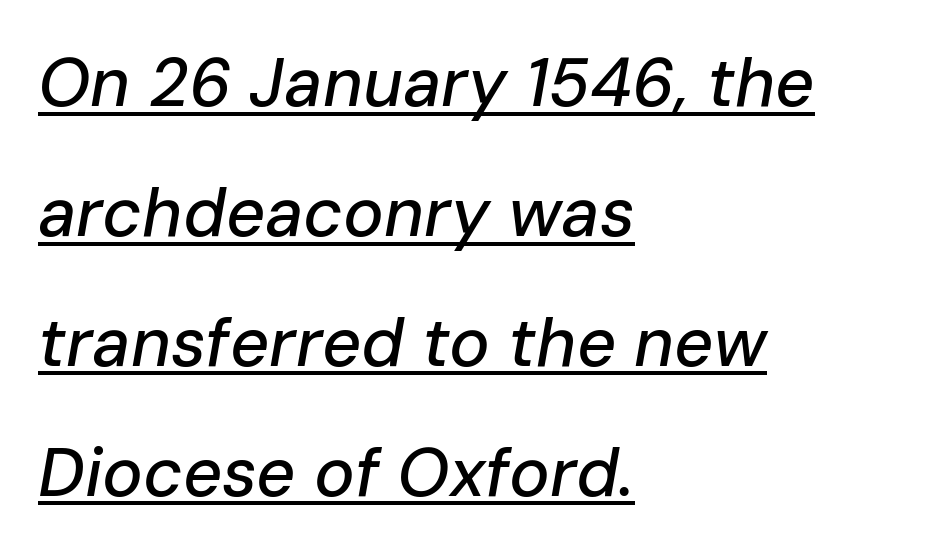
Q: Is the text italic (slanted)? A: Yes, it leans right by about 10 degrees.
Q: Is the text underlined? A: Yes.
Q: How is the paragraph aligned? A: Left-aligned.
Q: Is the spacing between letters normal or unusually wide? A: Normal.
Q: Is the spacing between lines tight, normal or loose? A: Loose.
Q: Width (condensed, normal, or wide)? A: Normal.
Q: Stroke contrast? A: Low.
Q: x-height? A: Medium.
Q: Monospaced? A: No.
